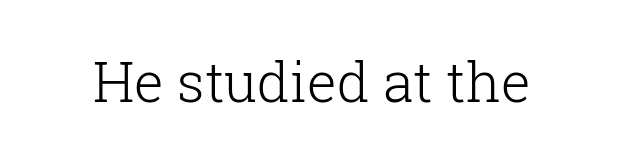
The image shows 55 px light serif type, upright; set normal letter spacing, not underlined; low stroke contrast and a medium x-height.
